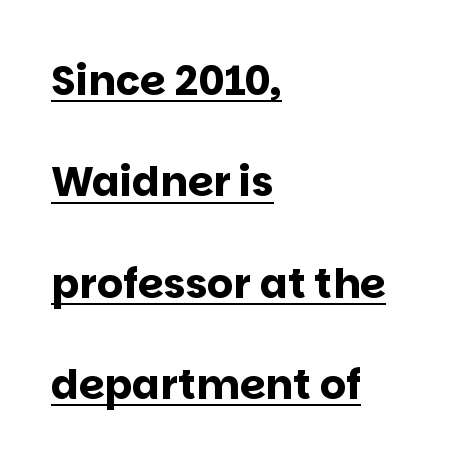
Q: Is the text bold? A: Yes.
Q: Is the text italic (slanted)? A: No, it is upright.
Q: Is the typeface a serif or a sans-serif typeface? A: Sans-serif.
Q: Is the text underlined? A: Yes.
Q: How is the paragraph aligned? A: Left-aligned.
Q: Is the spacing between letters normal or unusually wide? A: Normal.
Q: Is the spacing between lines tight, normal or loose? A: Loose.
Q: Width (condensed, normal, or wide)? A: Normal.
Q: Stroke contrast? A: Low.
Q: x-height? A: Large.
Q: Monospaced? A: No.
